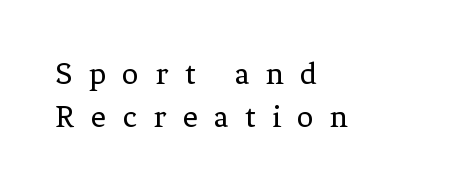
Q: Is the text bold? A: No.
Q: Is the text italic (slanted)? A: No, it is upright.
Q: Is the typeface a serif or a sans-serif typeface? A: Serif.
Q: Is the text underlined? A: No.
Q: How is the paragraph aligned? A: Left-aligned.
Q: Is the spacing between letters normal or unusually wide? A: Unusually wide.
Q: Is the spacing between lines tight, normal or loose? A: Normal.
Q: Width (condensed, normal, or wide)? A: Normal.
Q: Stroke contrast? A: Low.
Q: x-height? A: Medium.
Q: Monospaced? A: No.
